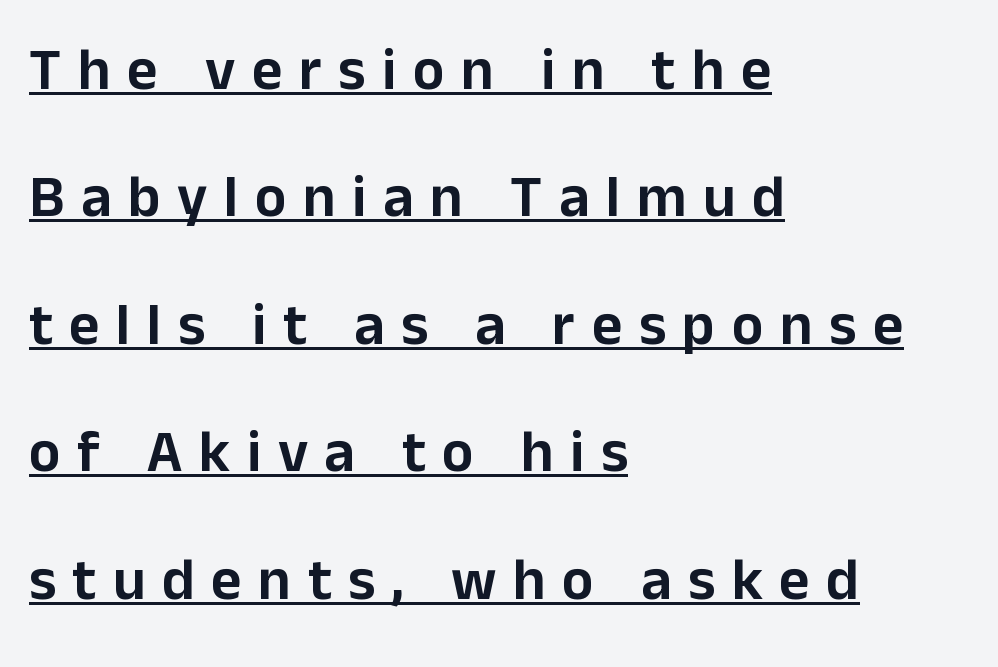
{"serif": "no", "italic": "no", "width": "normal", "stroke_contrast": "low", "x_height": "medium", "monospaced": "no", "underline": "yes", "align": "left", "line_spacing": "loose", "line_spacing_ratio": 2.16, "letter_spacing": "wide", "letter_spacing_em": 0.28, "glyph_px": 59}
